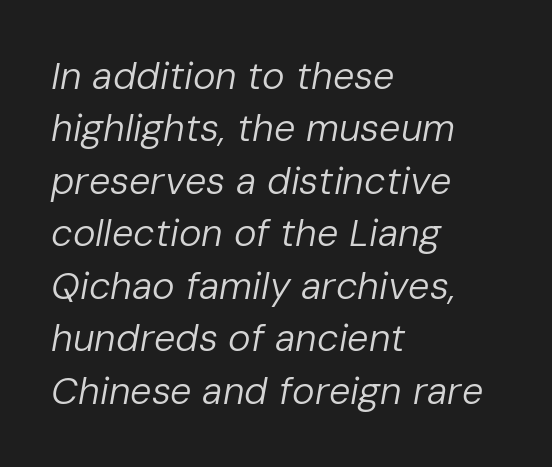
The image shows 38 px regular-weight type, italic (leaning right); set left-aligned, normal line spacing (1.38x), normal letter spacing, not underlined; low stroke contrast and a medium x-height.
